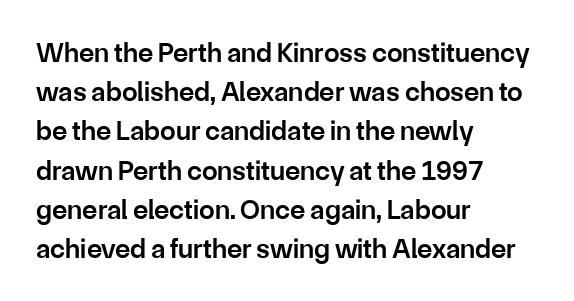
Q: Is the text bold? A: Semi-bold.
Q: Is the text italic (slanted)? A: No, it is upright.
Q: Is the typeface a serif or a sans-serif typeface? A: Sans-serif.
Q: Is the text underlined? A: No.
Q: How is the paragraph aligned? A: Left-aligned.
Q: Is the spacing between letters normal or unusually wide? A: Normal.
Q: Is the spacing between lines tight, normal or loose? A: Normal.
Q: Width (condensed, normal, or wide)? A: Normal.
Q: Stroke contrast? A: Low.
Q: x-height? A: Medium.
Q: Monospaced? A: No.
